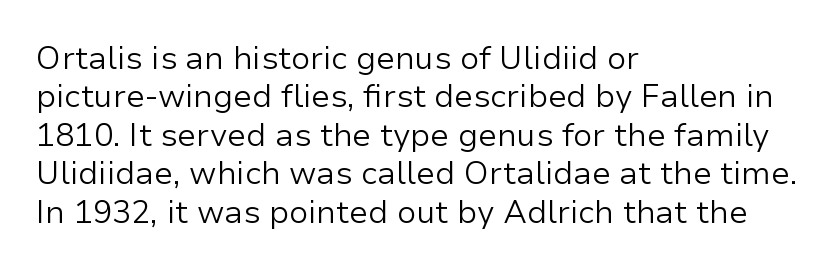
Q: Is the text bold? A: No.
Q: Is the text italic (slanted)? A: No, it is upright.
Q: Is the typeface a serif or a sans-serif typeface? A: Sans-serif.
Q: Is the text underlined? A: No.
Q: How is the paragraph aligned? A: Left-aligned.
Q: Is the spacing between letters normal or unusually wide? A: Normal.
Q: Width (condensed, normal, or wide)? A: Normal.
Q: Stroke contrast? A: Low.
Q: x-height? A: Medium.
Q: Monospaced? A: No.
